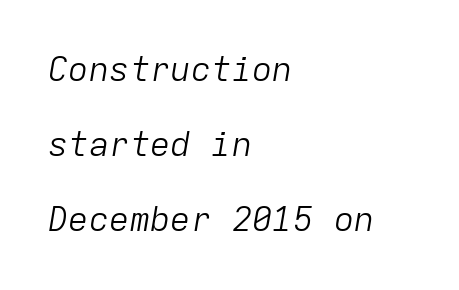
Q: Is the text bold? A: No.
Q: Is the text italic (slanted)? A: Yes, it leans right by about 9 degrees.
Q: Is the text underlined? A: No.
Q: How is the paragraph aligned? A: Left-aligned.
Q: Is the spacing between letters normal or unusually wide? A: Normal.
Q: Is the spacing between lines tight, normal or loose? A: Loose.
Q: Width (condensed, normal, or wide)? A: Normal.
Q: Stroke contrast? A: Low.
Q: x-height? A: Medium.
Q: Monospaced? A: Yes.
